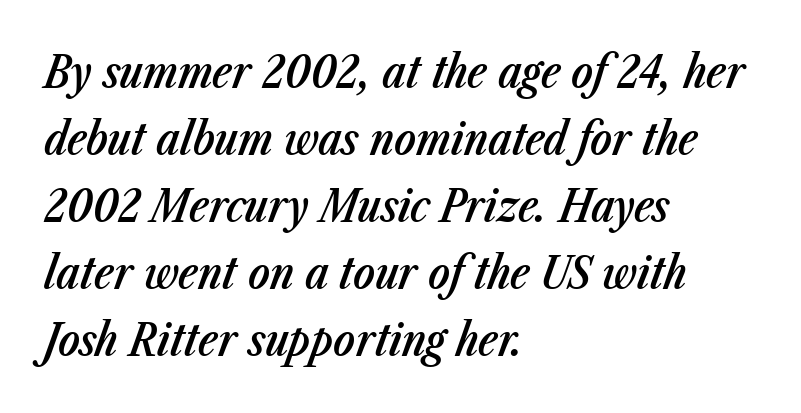
{"italic": "yes", "lean": "right", "slant_degrees": 23, "bold": "semi", "weight": "semibold", "width": "condensed", "stroke_contrast": "low", "x_height": "medium", "monospaced": "no", "underline": "no", "align": "left", "line_spacing": "normal", "line_spacing_ratio": 1.49, "letter_spacing": "normal", "letter_spacing_em": 0.0, "glyph_px": 45}
